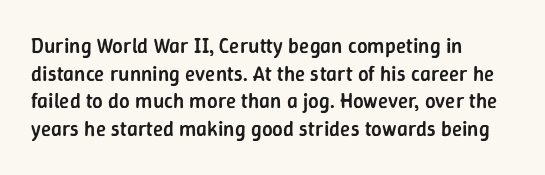
These words are printed semibold, heavier than regular yet not bold. Does the lettering tilt? It doesn't — this is upright. The area under the type is left untouched. Alignment: flush left.
